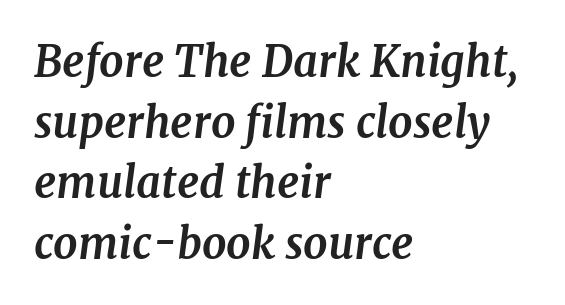
Is this a sans? No — the strokes have serifs. A normal amount of white space separates one row of letters from the next. Chunky letters — that's bold for sure. Default kerning and tracking; the words read as compact shapes. One-word summary of the alignment: left.
